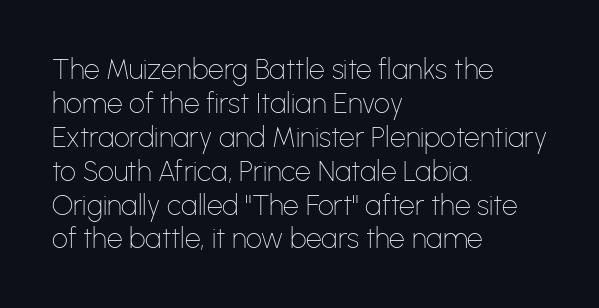
Q: Is the text bold? A: No.
Q: Is the text italic (slanted)? A: No, it is upright.
Q: Is the typeface a serif or a sans-serif typeface? A: Sans-serif.
Q: Is the text underlined? A: No.
Q: How is the paragraph aligned? A: Left-aligned.
Q: Is the spacing between letters normal or unusually wide? A: Normal.
Q: Width (condensed, normal, or wide)? A: Normal.
Q: Stroke contrast? A: Low.
Q: x-height? A: Medium.
Q: Monospaced? A: No.
